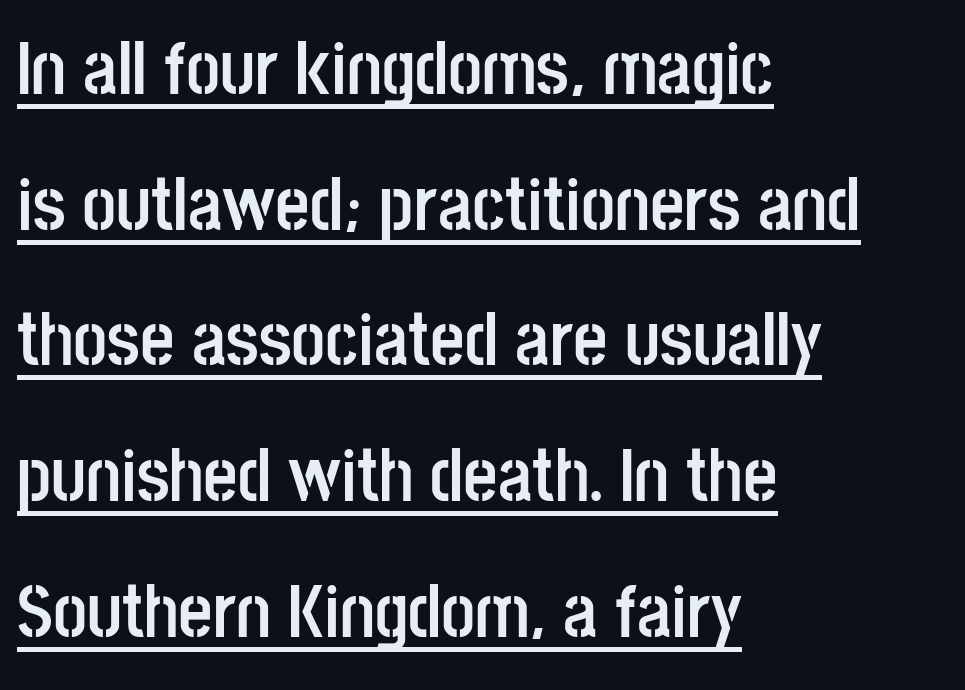
Layout note: lines flush left. This sample uses a sans-serif face. Each glyph is drawn with heavy, bold strokes. Is the letter spacing exaggerated? No — it looks like the ordinary default.
